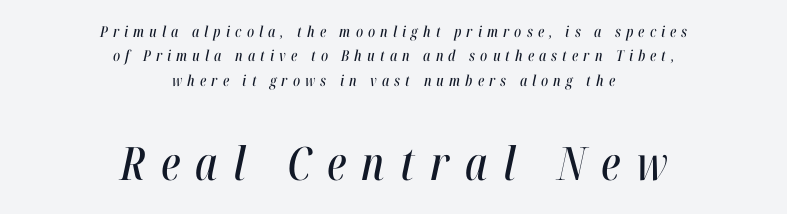
{"italic": "yes", "lean": "right", "slant_degrees": 12, "width": "condensed", "stroke_contrast": "high", "x_height": "medium", "monospaced": "no", "underline": "no", "align": "center", "line_spacing": "normal", "line_spacing_ratio": 1.62, "letter_spacing": "wide", "letter_spacing_em": 0.34, "larger_block": "second", "size_ratio": 3.07, "glyph_px": 46}
